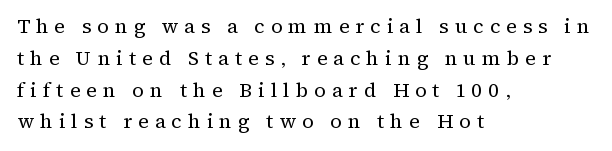
The weight tops out at a normal text grade. Compared with a centered layout, this one pins lines to the left instead. What stands out about the letter spacing? Its width — letters are far apart. Students, observe: this is what conventionally led text looks like. The words here are not underlined.
